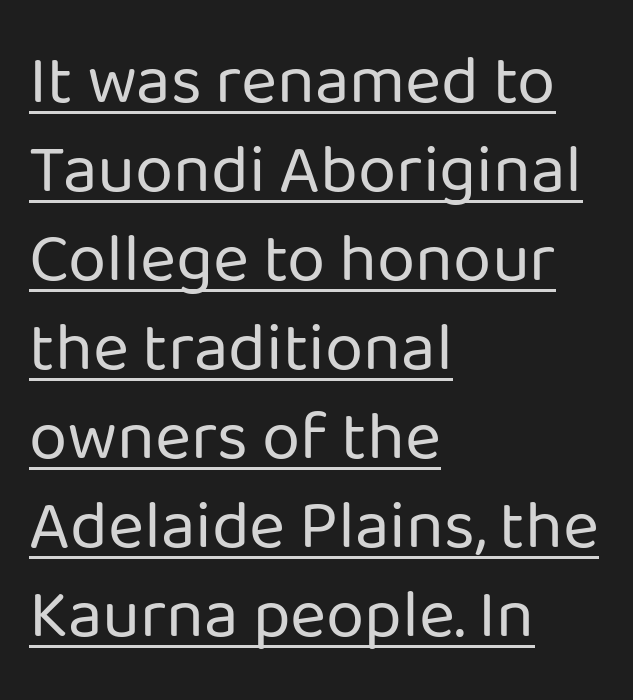
A light-to-regular cut is what we see here. Between one letter and the next there's only the usual sliver of space. The lines are quadded left. The text was rendered using a sans face with plain stroke endings. Vertical strokes here are truly vertical.
